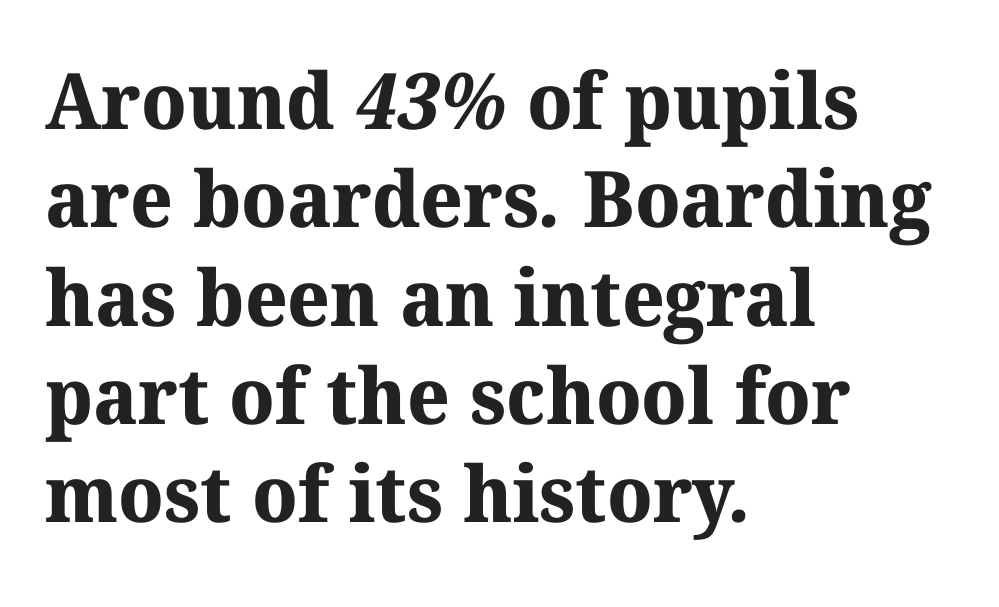
The image shows 78 px bold serif type; set left-aligned, normal line spacing (1.26x), normal letter spacing, not underlined; medium stroke contrast and a medium x-height.
